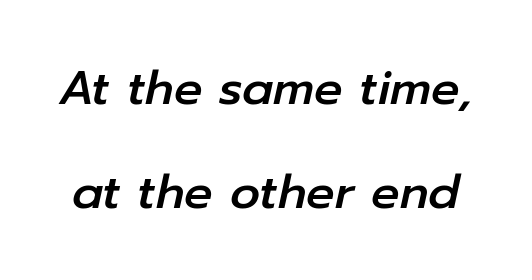
The image shows 47 px text type, italic (leaning right); set loose line spacing (2.21x), normal letter spacing, not underlined; low stroke contrast and a medium x-height.
